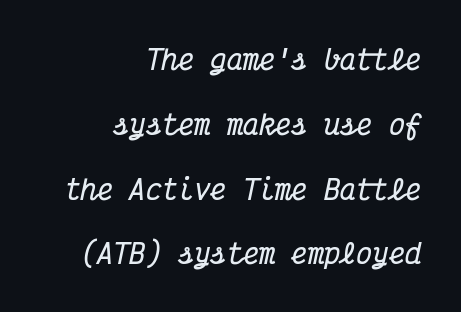
Q: Is the text bold? A: Yes.
Q: Is the text italic (slanted)? A: Yes, it leans right by about 12 degrees.
Q: Is the text underlined? A: No.
Q: How is the paragraph aligned? A: Right-aligned.
Q: Is the spacing between letters normal or unusually wide? A: Normal.
Q: Is the spacing between lines tight, normal or loose? A: Loose.
